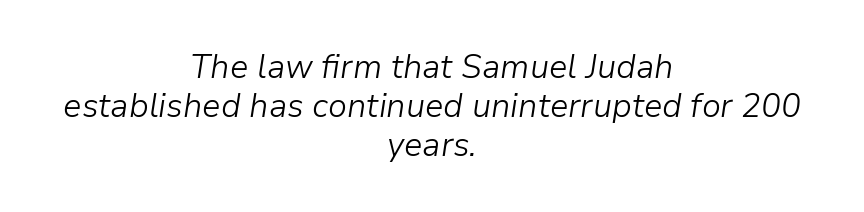
Layout note: lines centered. Lines of text with bare space underneath. Weight: regular or lighter. Notice how the stems are inclined rather than vertical — that's the hallmark of italics.
